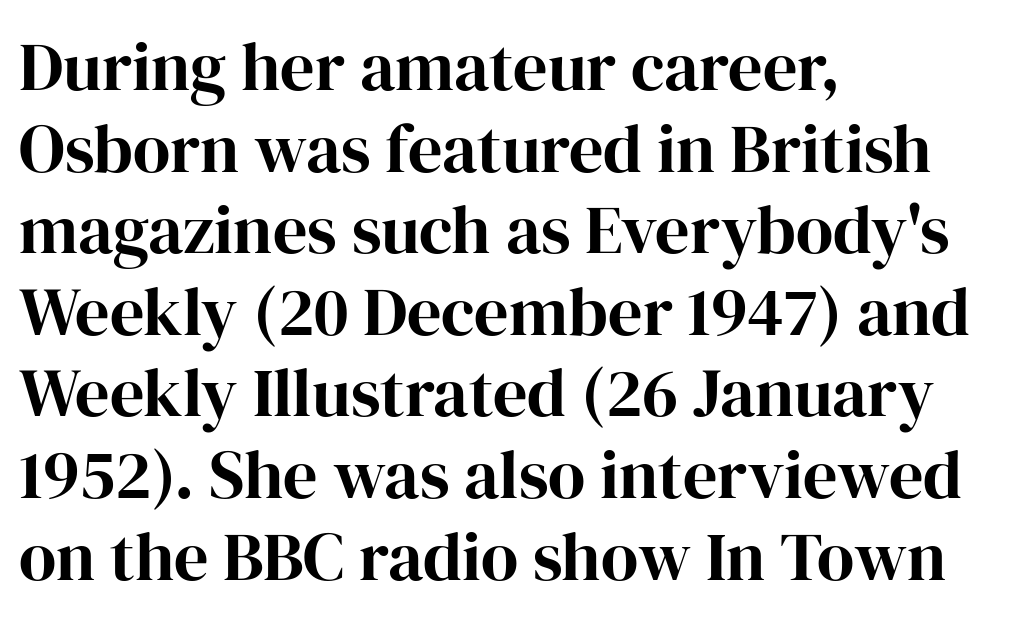
In terms of posture, this sample is upright. The foot of each line stays bare and open. The face used here is seriffed, in the tradition of book romans. Typographic density is high because the face is bold. Does extra space separate the letters? No, they use regular spacing.
